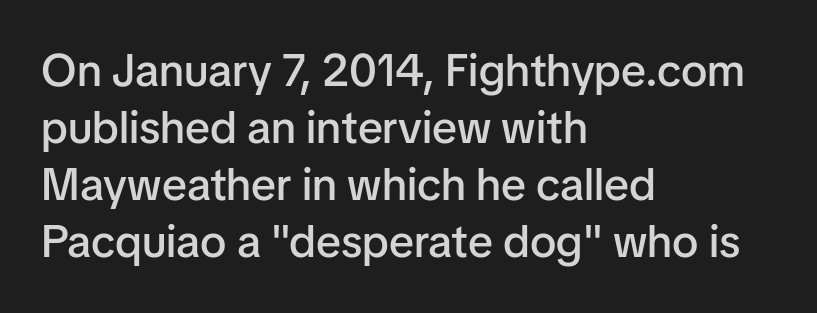
{"serif": "no", "italic": "no", "bold": "semi", "weight": "semibold", "width": "normal", "stroke_contrast": "low", "x_height": "medium", "monospaced": "no", "underline": "no", "align": "left", "line_spacing": "normal", "line_spacing_ratio": 1.27, "letter_spacing": "normal", "letter_spacing_em": 0.0, "glyph_px": 45}
